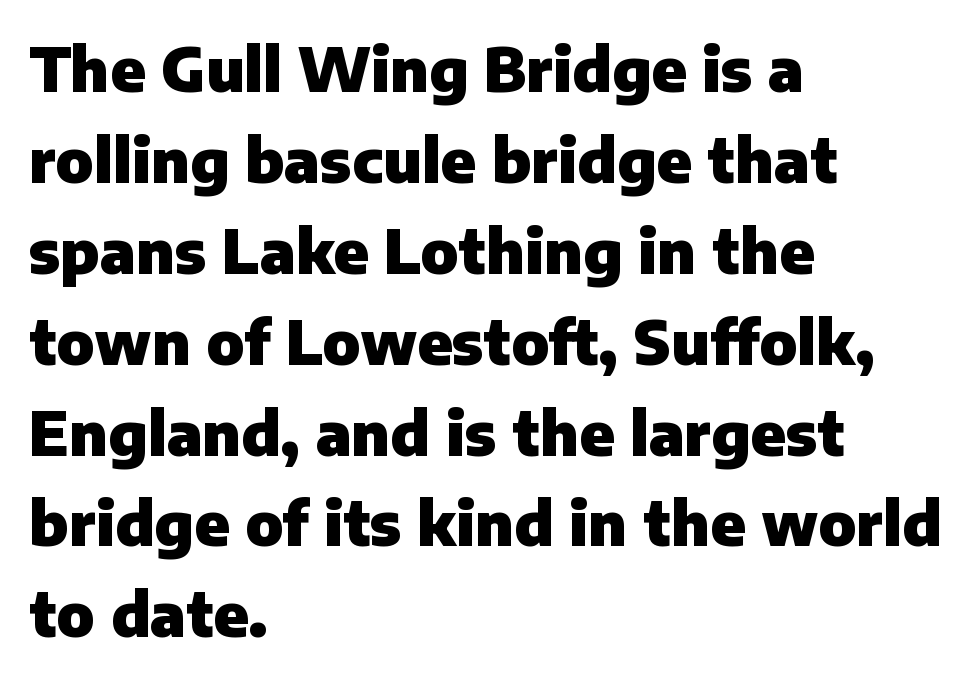
The image shows 61 px heavy sans-serif type, upright; set left-aligned, normal line spacing (1.49x), normal letter spacing, not underlined; low stroke contrast and a medium x-height.
